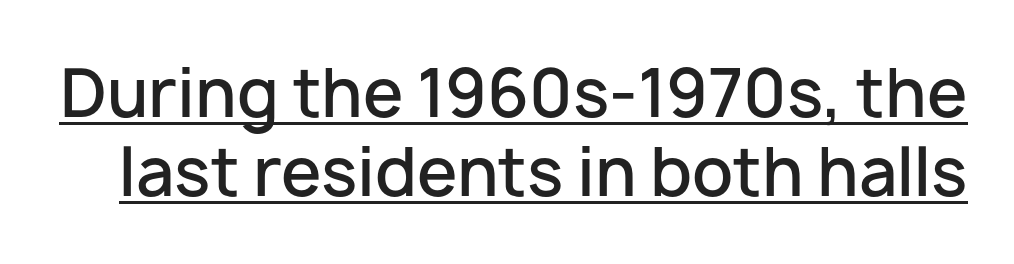
Q: Is the text bold? A: Semi-bold.
Q: Is the text italic (slanted)? A: No, it is upright.
Q: Is the typeface a serif or a sans-serif typeface? A: Sans-serif.
Q: Is the text underlined? A: Yes.
Q: Is the spacing between letters normal or unusually wide? A: Normal.
Q: Width (condensed, normal, or wide)? A: Normal.
Q: Stroke contrast? A: Low.
Q: x-height? A: Medium.
Q: Monospaced? A: No.
